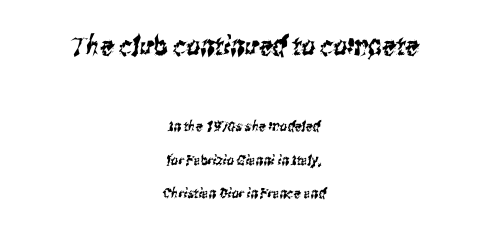
{"underline": "no", "align": "center", "line_spacing": "loose", "line_spacing_ratio": 2.39, "letter_spacing": "normal", "letter_spacing_em": 0.0, "larger_block": "first", "size_ratio": 1.93, "glyph_px": 27}
